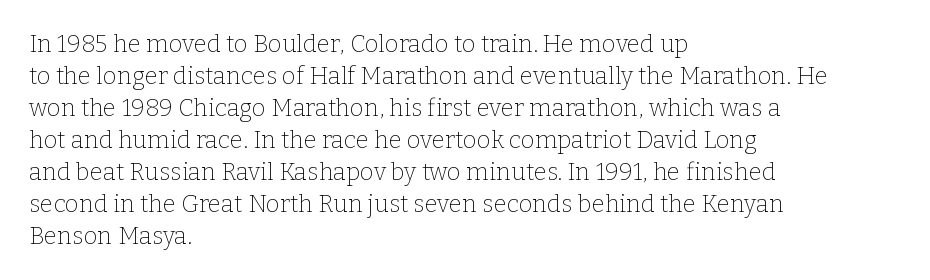
Q: Is the text bold? A: No.
Q: Is the text italic (slanted)? A: No, it is upright.
Q: Is the text underlined? A: No.
Q: How is the paragraph aligned? A: Left-aligned.
Q: Is the spacing between letters normal or unusually wide? A: Normal.
Q: Is the spacing between lines tight, normal or loose? A: Normal.
